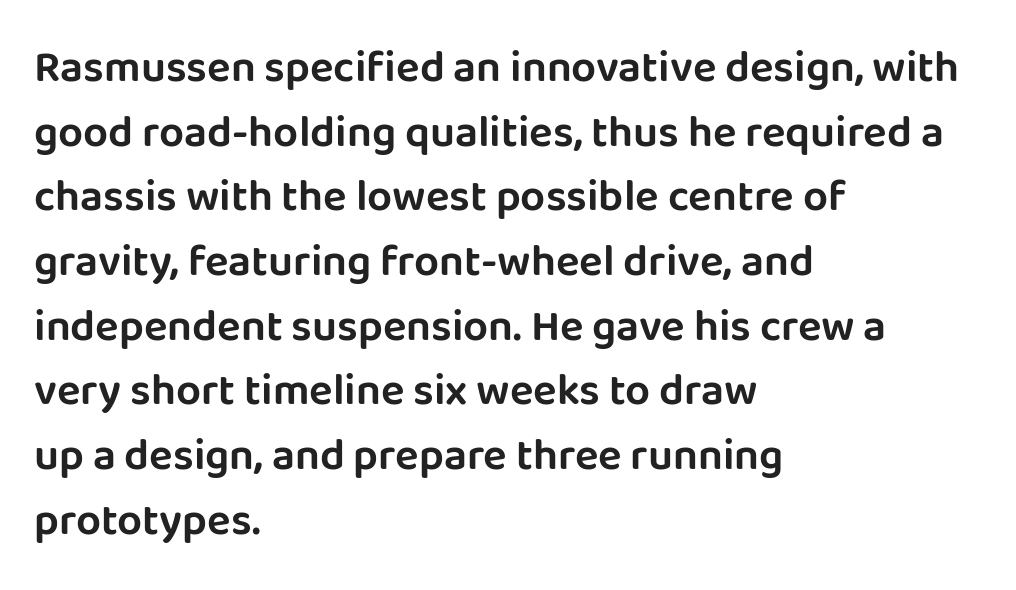
{"serif": "no", "italic": "no", "width": "normal", "stroke_contrast": "low", "x_height": "large", "monospaced": "no", "underline": "no", "align": "left", "line_spacing": "normal", "line_spacing_ratio": 1.47, "letter_spacing": "normal", "letter_spacing_em": 0.0, "glyph_px": 44}
